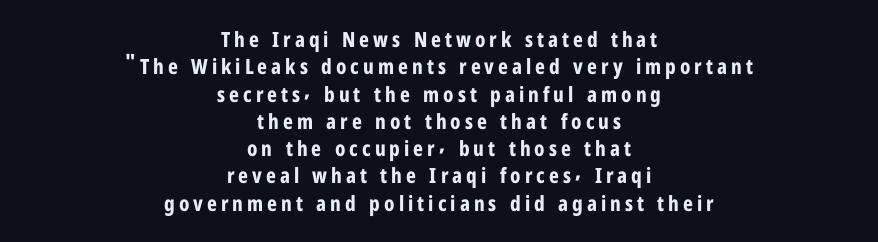
Q: Is the text bold? A: Yes.
Q: Is the text italic (slanted)? A: No, it is upright.
Q: Is the text underlined? A: No.
Q: How is the paragraph aligned? A: Centered.
Q: Is the spacing between lines tight, normal or loose? A: Normal.
